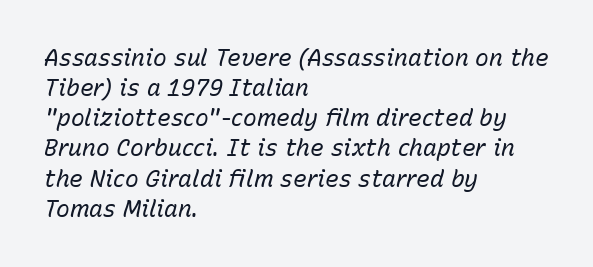
Q: Is the text bold? A: No.
Q: Is the text italic (slanted)? A: Yes, it leans right by about 15 degrees.
Q: Is the text underlined? A: No.
Q: How is the paragraph aligned? A: Left-aligned.
Q: Is the spacing between letters normal or unusually wide? A: Normal.
Q: Is the spacing between lines tight, normal or loose? A: Normal.
